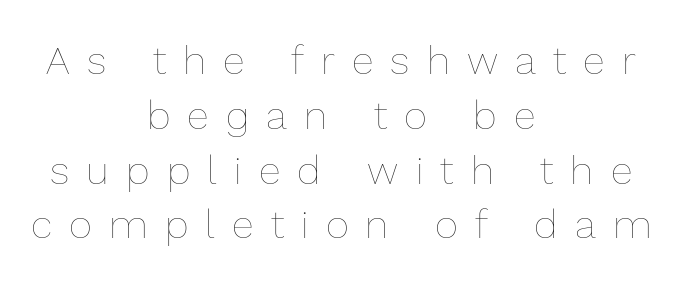
The image shows 40 px thin type, upright; set centered, normal line spacing (1.37x), unusually wide letter spacing (+0.43 em), not underlined; a medium x-height.
